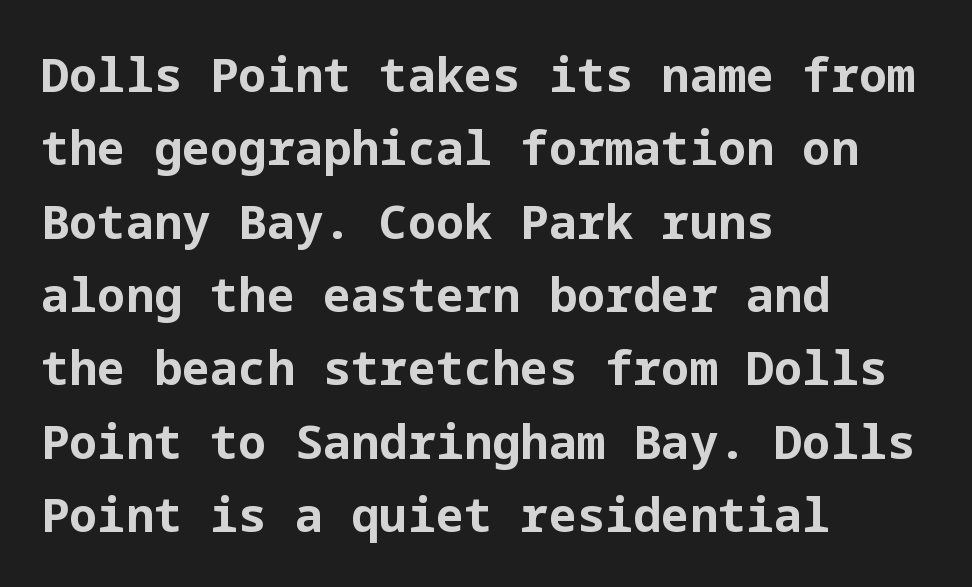
Q: Is the text bold? A: Yes.
Q: Is the text italic (slanted)? A: No, it is upright.
Q: Is the typeface a serif or a sans-serif typeface? A: Sans-serif.
Q: Is the text underlined? A: No.
Q: How is the paragraph aligned? A: Left-aligned.
Q: Is the spacing between letters normal or unusually wide? A: Normal.
Q: Is the spacing between lines tight, normal or loose? A: Normal.
Q: Width (condensed, normal, or wide)? A: Normal.
Q: Stroke contrast? A: Low.
Q: x-height? A: Medium.
